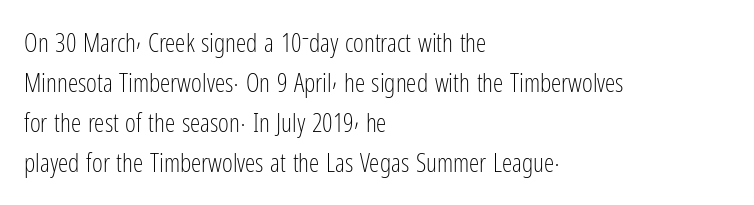
The image shows 26 px text type, upright; set left-aligned, normal line spacing (1.54x), normal letter spacing, not underlined.
